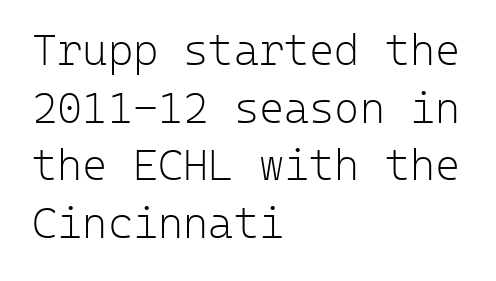
The image shows 43 px light sans-serif type, upright, monospaced; set left-aligned, normal line spacing (1.34x), normal letter spacing, not underlined; low stroke contrast and a medium x-height.
